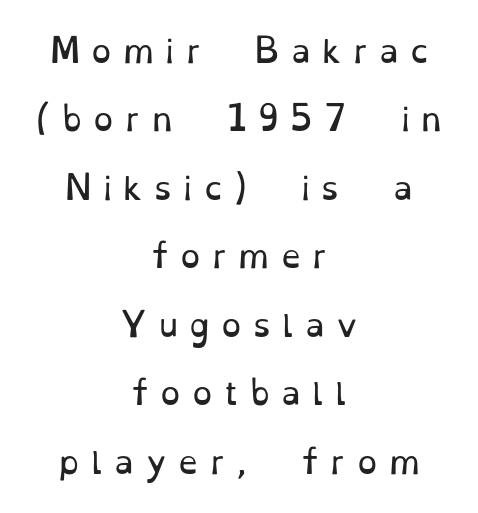
The image shows 32 px regular-weight type, upright; set centered, loose line spacing (2.14x), unusually wide letter spacing (+0.35 em), not underlined; low stroke contrast and a small x-height.
